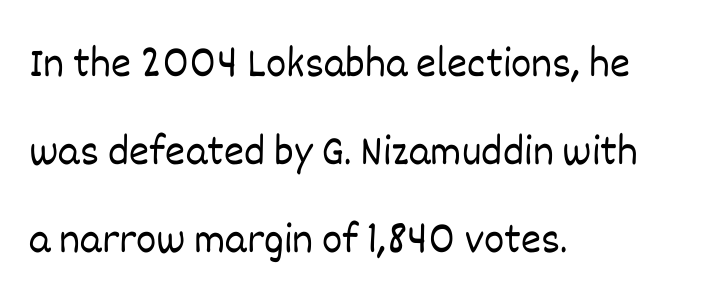
{"italic": "no", "bold": "no", "weight": "light", "width": "normal", "stroke_contrast": "low", "x_height": "large", "monospaced": "no", "underline": "no", "align": "left", "line_spacing": "loose", "line_spacing_ratio": 2.05, "letter_spacing": "normal", "letter_spacing_em": 0.0, "glyph_px": 43}
